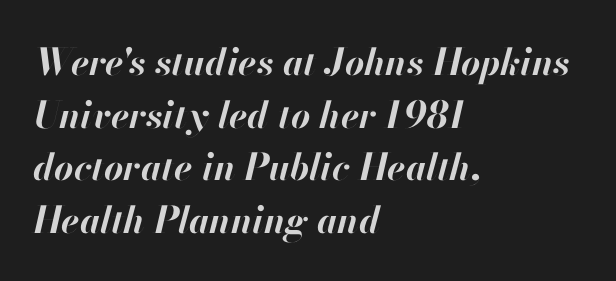
Plain, unruled lines of type. An italicized treatment has been applied to the whole sample. Alignment: flush left. Look at the tracking — it's just the regular setting, nothing added. Looks like regular typesetting: each glyph gets only the width it needs.
